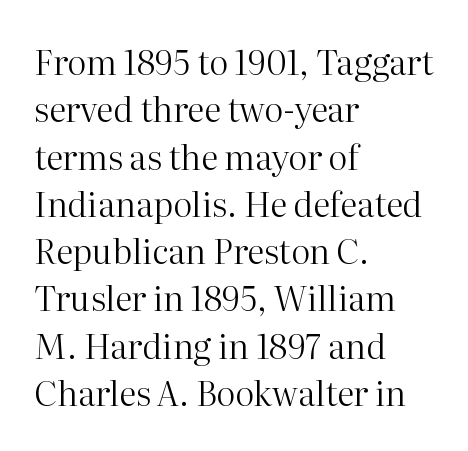
To sum up the face: it has serifs. Nothing heavy about these letters — not bold at all. The rendering uses natural spacing where letterforms have individual widths. There is no visible air inserted between adjacent glyphs. Posture: straight, roman, zero tilt. Clear beneath every line of the passage.
